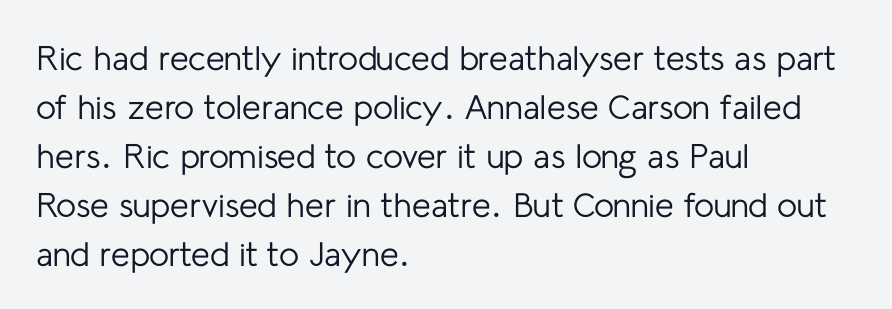
Only glyphs here, with clear space below each row. This reads as an unemphasized weight, regular at the heaviest. The typography opts for an upright posture over an oblique one. You could not count columns in this text — the font is proportionally spaced. The rows are spaced the way most documents space them. Each word holds together tightly as a unit, with standard inter-letter gaps.
